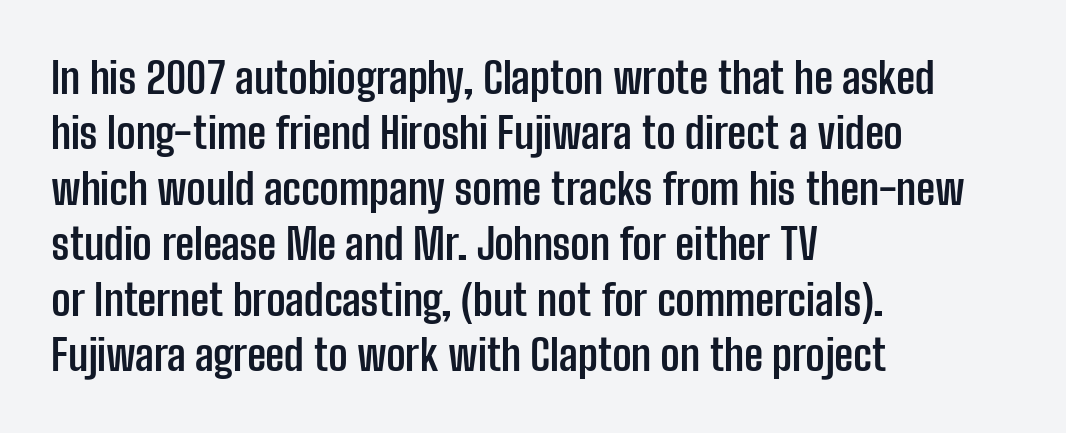
Regarding serifs, this sample does without them. These lines are rendered in a variable-pitch font. Type without underlining. As a designer I'd log this as weight 700, bold. A classic flush-left, rag-right setting is used for this passage. Ordinary non-slanted type is in use.
